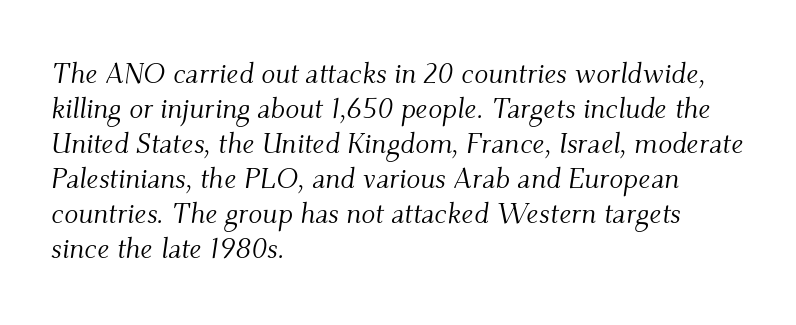
Caption: multi-line text, flush left, ragged right. The words here are not underlined. Spacing verdict: proportional, widths tailored to each character. On a weight scale, this lands at 450 or below. A typesetter would mark this as italic. The face used here is rendered with its standard letterfit.
